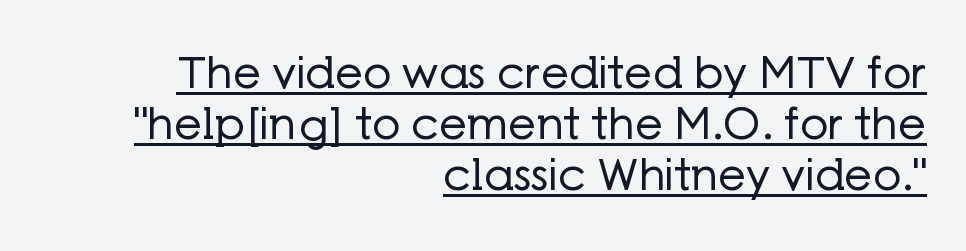
The image shows 44 px regular-weight sans-serif type, upright; set right-aligned, line spacing 1.16x, normal letter spacing, underlined; low stroke contrast and a medium x-height.
